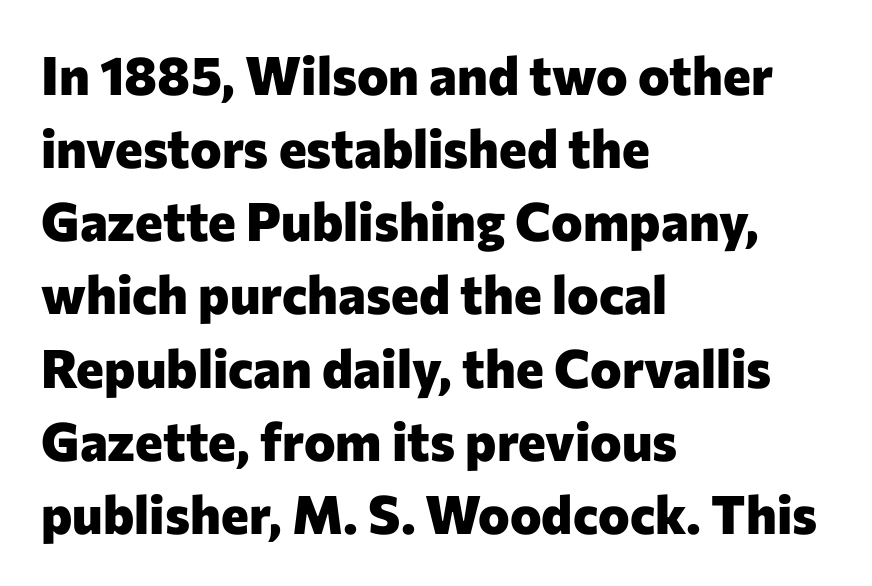
Q: Is the text bold? A: Yes.
Q: Is the text italic (slanted)? A: No, it is upright.
Q: Is the typeface a serif or a sans-serif typeface? A: Sans-serif.
Q: Is the text underlined? A: No.
Q: How is the paragraph aligned? A: Left-aligned.
Q: Is the spacing between letters normal or unusually wide? A: Normal.
Q: Is the spacing between lines tight, normal or loose? A: Normal.
Q: Width (condensed, normal, or wide)? A: Normal.
Q: Stroke contrast? A: Low.
Q: x-height? A: Medium.
Q: Monospaced? A: No.
